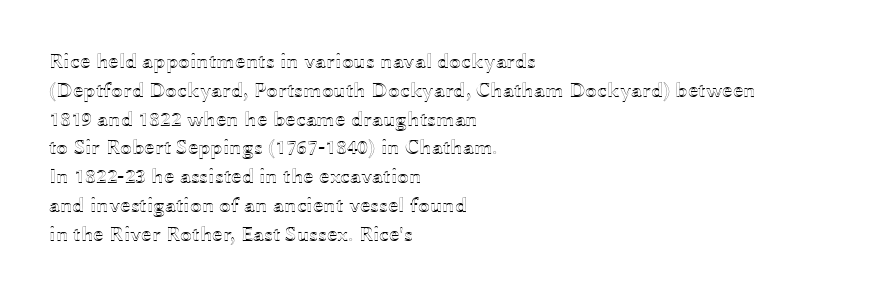
The image shows 21 px text type, upright; set left-aligned, normal line spacing (1.37x), normal letter spacing, not underlined.
